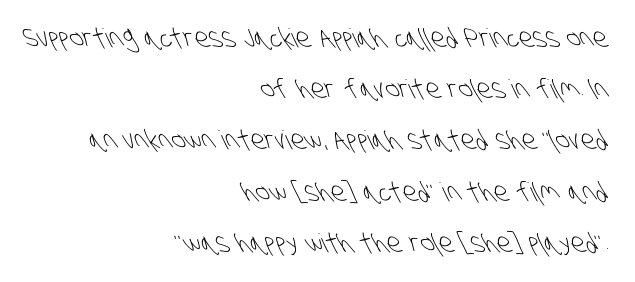
{"bold": "no", "underline": "no", "align": "right", "line_spacing": "loose", "line_spacing_ratio": 1.97, "letter_spacing": "normal", "letter_spacing_em": 0.0, "glyph_px": 26}
